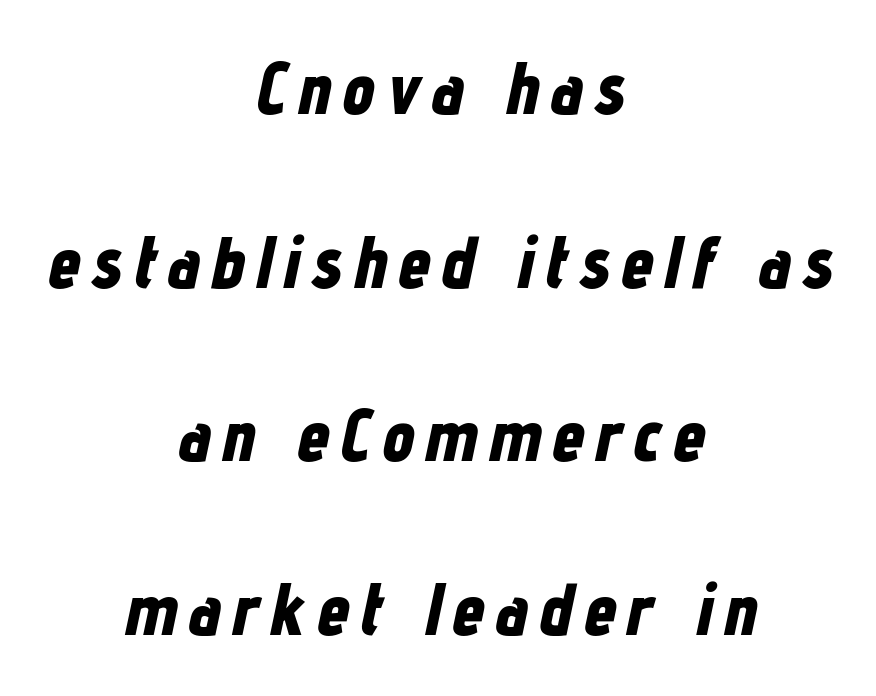
The image shows 73 px bold, condensed type, italic (leaning right); set centered, loose line spacing (2.38x), not underlined; low stroke contrast and a medium x-height.
